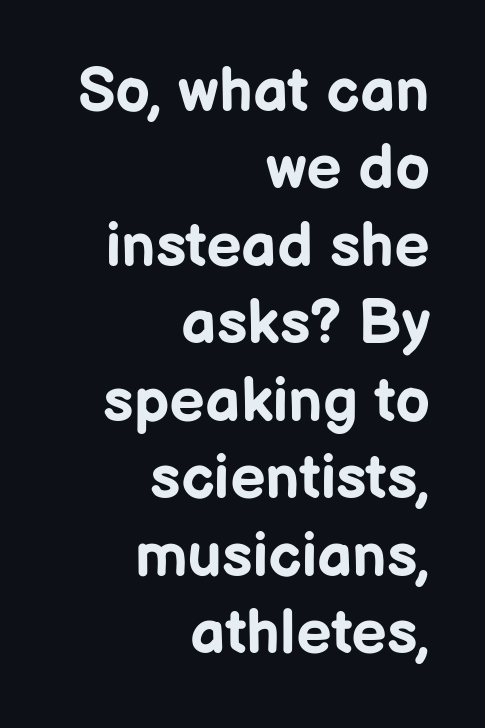
The image shows 62 px bold sans-serif type, upright; set right-aligned, normal line spacing (1.25x), normal letter spacing, not underlined; low stroke contrast and a medium x-height.
